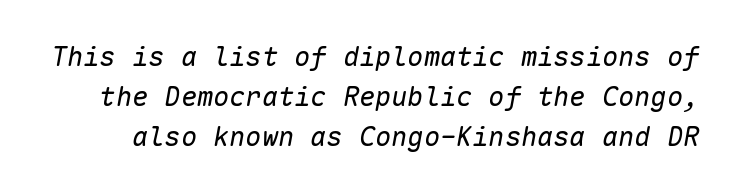
Q: Is the text bold? A: No.
Q: Is the text italic (slanted)? A: Yes, it leans right by about 10 degrees.
Q: Is the text underlined? A: No.
Q: Is the spacing between letters normal or unusually wide? A: Normal.
Q: Is the spacing between lines tight, normal or loose? A: Normal.
